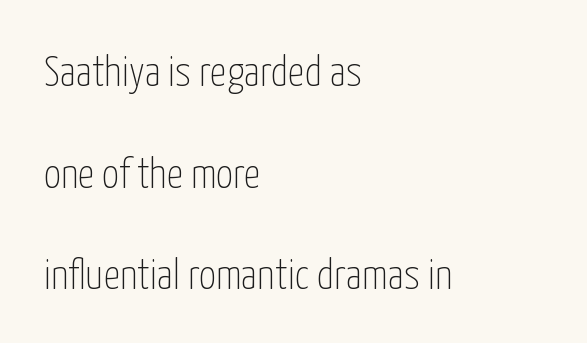
The image shows 42 px thin, condensed sans-serif type, upright; set left-aligned, loose line spacing (2.42x), normal letter spacing, not underlined; low stroke contrast and a medium x-height.
